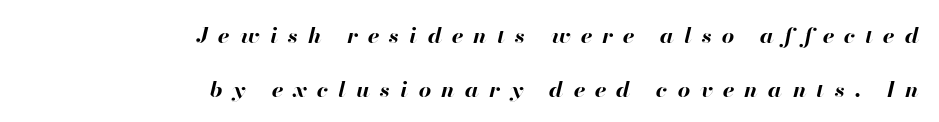
Letters rest on an invisible, unmarked baseline. What stands out about the letter spacing? Its width — letters are far apart. Visually the block forms a straight wall on the right and a jagged coastline on the left. Looking at the ascenders, they clearly lean. Vertically, the passage feels expansive, rows floating well apart.
